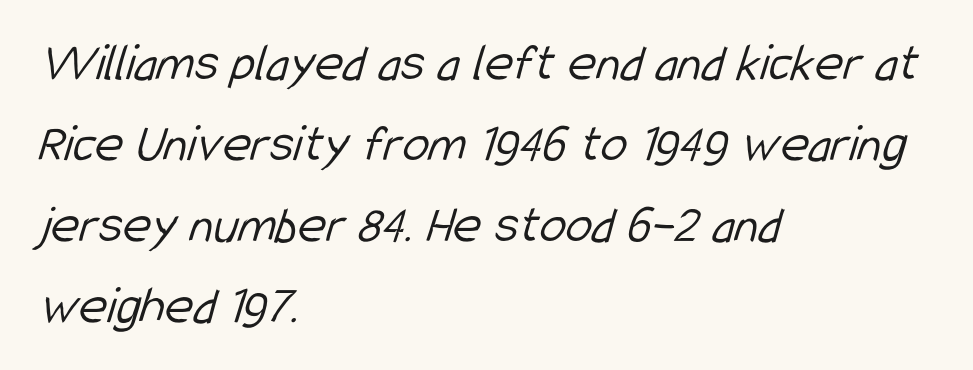
Does the type have serifs? No, each stem ends abruptly. This is not heavy type; no bold has been used. The paragraph has a hard left edge and a soft right edge. Rows of type keep a routine distance in the vertical direction.
